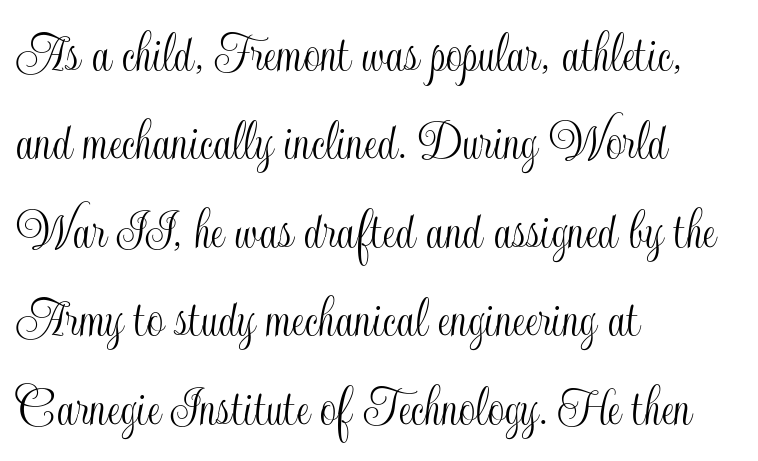
{"width": "condensed", "x_height": "small", "monospaced": "no", "underline": "no", "align": "left", "line_spacing": "normal", "line_spacing_ratio": 1.5, "letter_spacing": "normal", "letter_spacing_em": 0.0, "glyph_px": 59}
